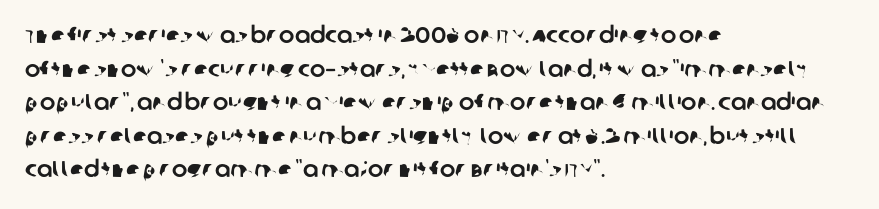
Look at the tracking — it's just the regular setting, nothing added. Any mark beneath the type? The region is blank. Does the copy run flush right? No — it runs flush left. One glance says typical: line gaps are just what's usual.
